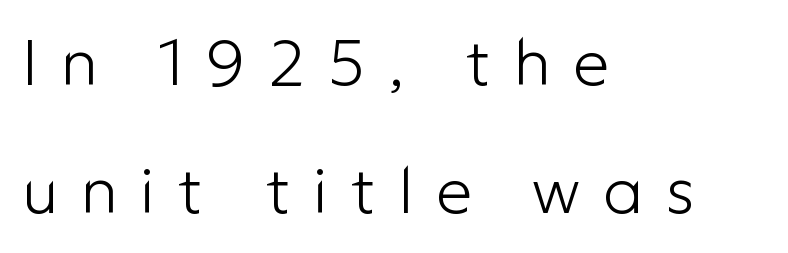
Q: Is the text bold? A: No.
Q: Is the text italic (slanted)? A: No, it is upright.
Q: Is the typeface a serif or a sans-serif typeface? A: Sans-serif.
Q: Is the text underlined? A: No.
Q: How is the paragraph aligned? A: Left-aligned.
Q: Is the spacing between letters normal or unusually wide? A: Unusually wide.
Q: Is the spacing between lines tight, normal or loose? A: Loose.
Q: Width (condensed, normal, or wide)? A: Normal.
Q: Stroke contrast? A: Low.
Q: x-height? A: Medium.
Q: Monospaced? A: No.
